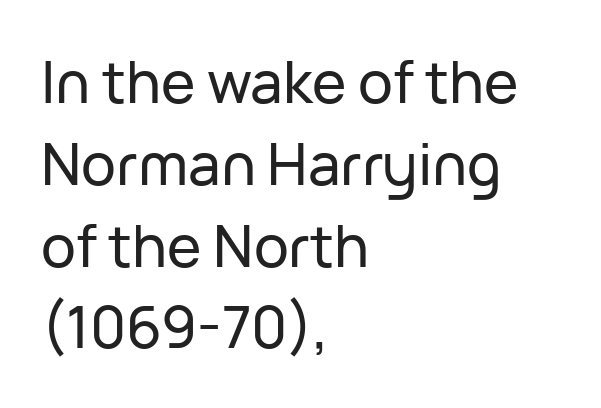
{"serif": "no", "italic": "no", "width": "normal", "stroke_contrast": "low", "x_height": "medium", "monospaced": "no", "underline": "no", "align": "left", "line_spacing": "normal", "line_spacing_ratio": 1.41, "letter_spacing": "normal", "letter_spacing_em": 0.0, "glyph_px": 58}
